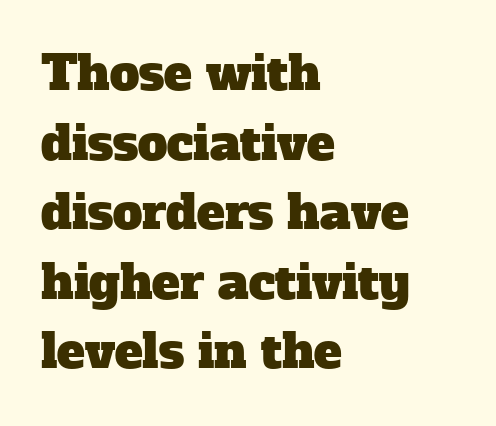
Q: Is the typeface a serif or a sans-serif typeface? A: Serif.
Q: Is the text underlined? A: No.
Q: How is the paragraph aligned? A: Left-aligned.
Q: Is the spacing between letters normal or unusually wide? A: Normal.
Q: Is the spacing between lines tight, normal or loose? A: Normal.
Q: Width (condensed, normal, or wide)? A: Normal.
Q: Stroke contrast? A: Low.
Q: x-height? A: Medium.
Q: Monospaced? A: No.
